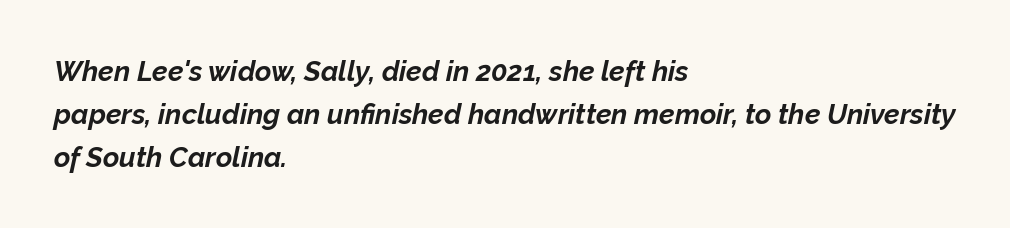
The space between consecutive lines is moderate. Decoration check: the copy has no underline. The horizontal fit of the characters is conventional and even. These words are printed bold, with thick strokes throughout.
